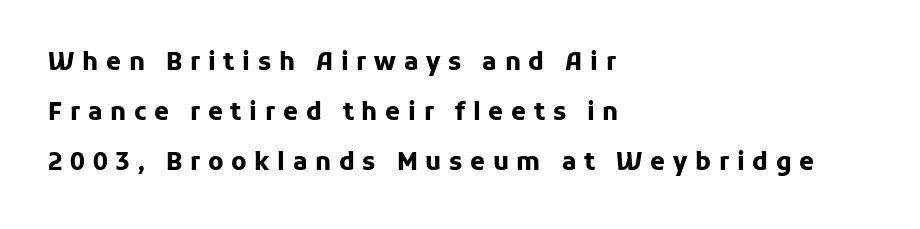
Every character sits straight up, as roman type does. Bare-footed words on every line. Does extra space separate the letters? Yes, quite a lot of it. Strokes here are thick enough to call this a true bold. The lines are spread far apart with generous leading. All the whitespace from short lines collects on the right.
